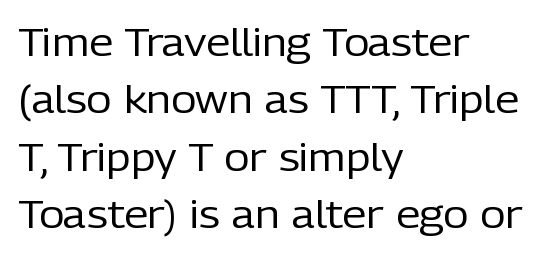
{"serif": "no", "italic": "no", "bold": "no", "weight": "regular", "width": "normal", "stroke_contrast": "low", "x_height": "medium", "monospaced": "no", "underline": "no", "align": "left", "line_spacing": "normal", "line_spacing_ratio": 1.47, "letter_spacing": "normal", "letter_spacing_em": 0.0, "glyph_px": 39}
